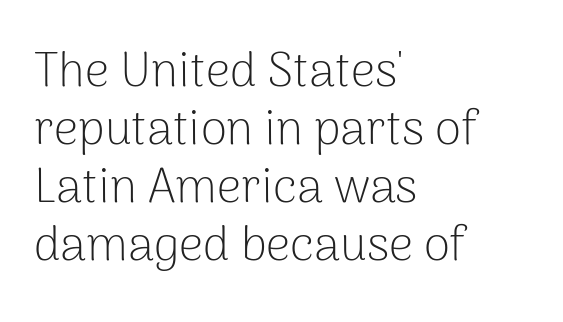
The image shows 48 px light sans-serif type, upright; set left-aligned, line spacing 1.21x, normal letter spacing, not underlined; low stroke contrast and a medium x-height.
